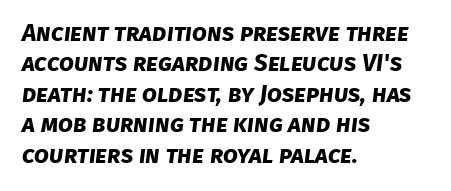
The image shows 24 px bold type; set left-aligned, normal line spacing (1.27x), normal letter spacing, not underlined.
